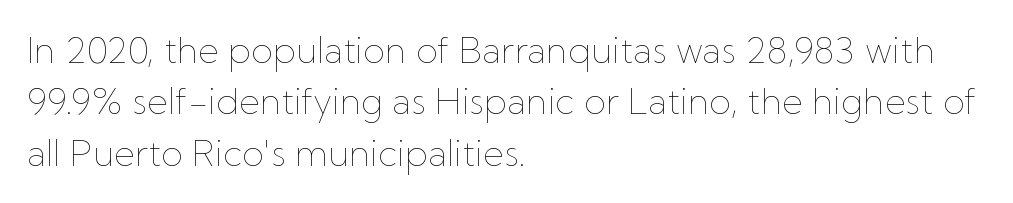
{"italic": "no", "bold": "no", "weight": "thin", "width": "normal", "stroke_contrast": "low", "x_height": "medium", "monospaced": "no", "underline": "no", "align": "left", "line_spacing": "normal", "line_spacing_ratio": 1.43, "letter_spacing": "normal", "letter_spacing_em": 0.0, "glyph_px": 36}
